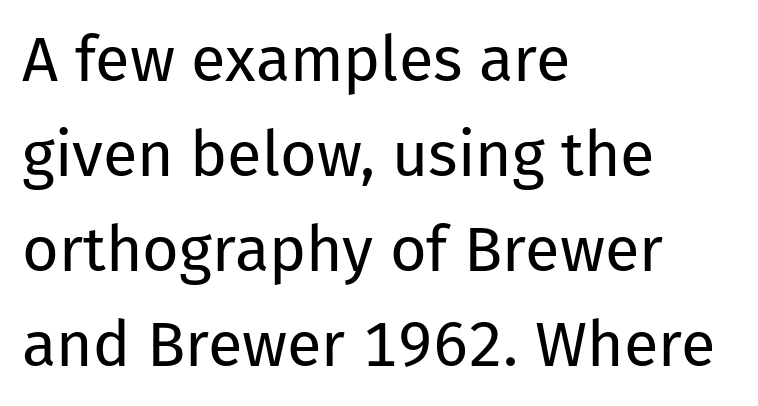
Horizontally, the lines are justified to the leading edge only. Looks like regular typesetting: each glyph gets only the width it needs. The rows are spaced the way most documents space them. Is this a sans? Yes — the strokes have no serifs.
